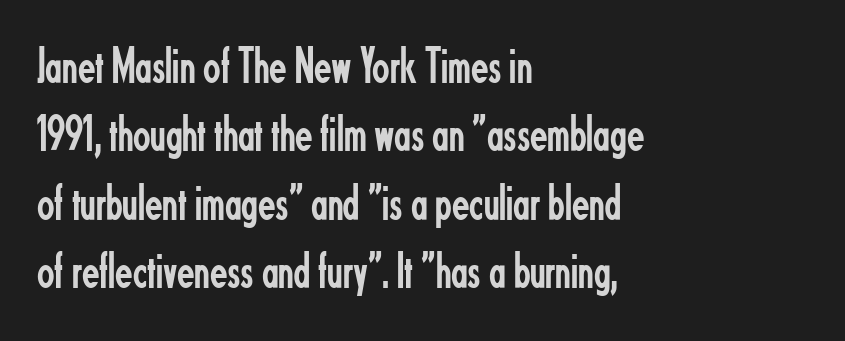
Regarding serifs, this sample does without them. The tracking reads as untouched default to a designer's eye. Ascenders rise straight up at ninety degrees. The designer left line spacing at the default.
